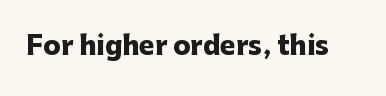
The image shows 26 px bold type, upright; set normal letter spacing, not underlined.
